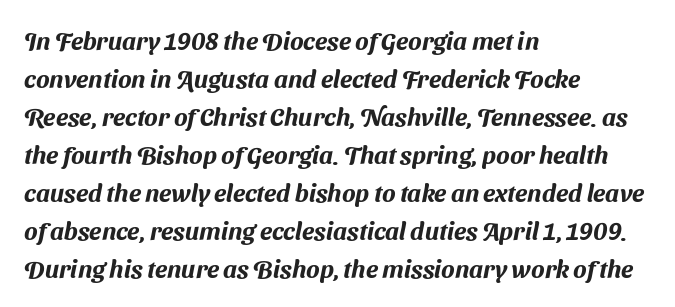
{"underline": "no", "align": "left", "line_spacing": "normal", "line_spacing_ratio": 1.52, "letter_spacing": "normal", "letter_spacing_em": 0.0, "glyph_px": 25}
